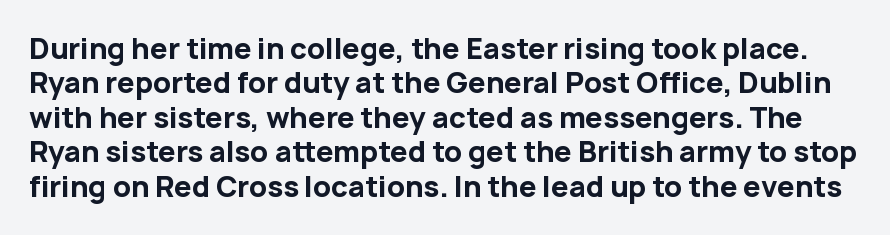
This sample uses a sans-serif face. Designer's note — italics off, roman on. Nothing unusual about the tracking: characters are spaced as the font intends. The space directly below the letters is spotless.
